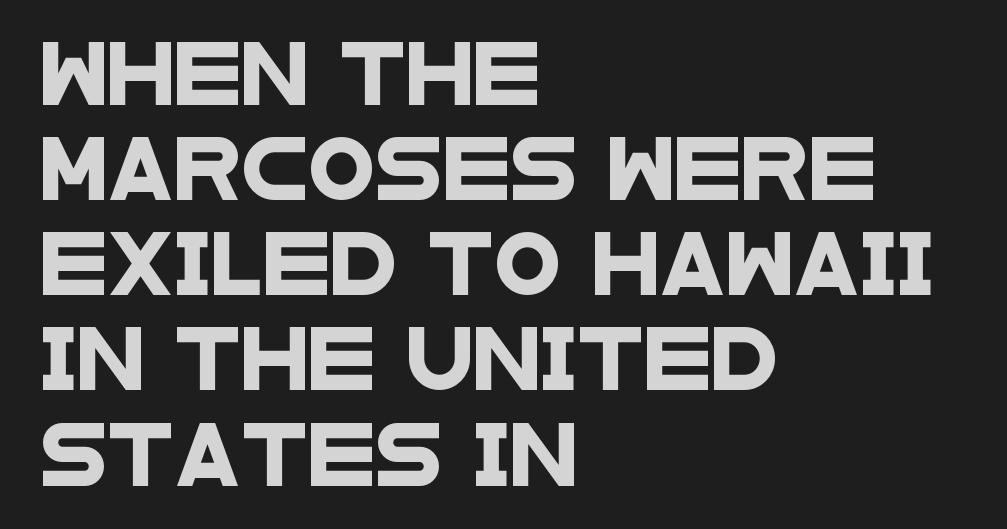
Where is the straight margin? On the left. The face used here is a sans, in the tradition of grotesques and geometrics. Varying glyph widths throughout — classic text-font behaviour. Quick note: interline space is typical. Glance below the letters and you will spot only blank space.
